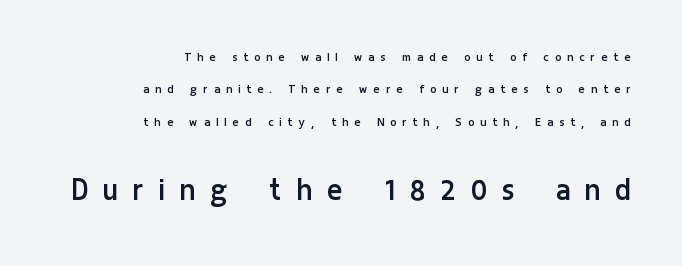
The image shows 35 px regular-weight, condensed sans-serif type, upright; set right-aligned, loose line spacing (2.32x), unusually wide letter spacing (+0.47 em), not underlined; the second (bottom) block is 2.5x larger; low stroke contrast and a medium x-height.
